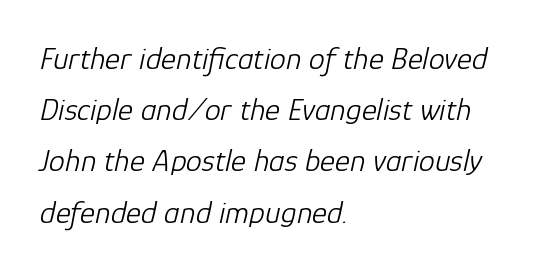
The image shows 32 px light type, italic (leaning right); set left-aligned, normal line spacing (1.6x), normal letter spacing, not underlined; low stroke contrast and a medium x-height.
